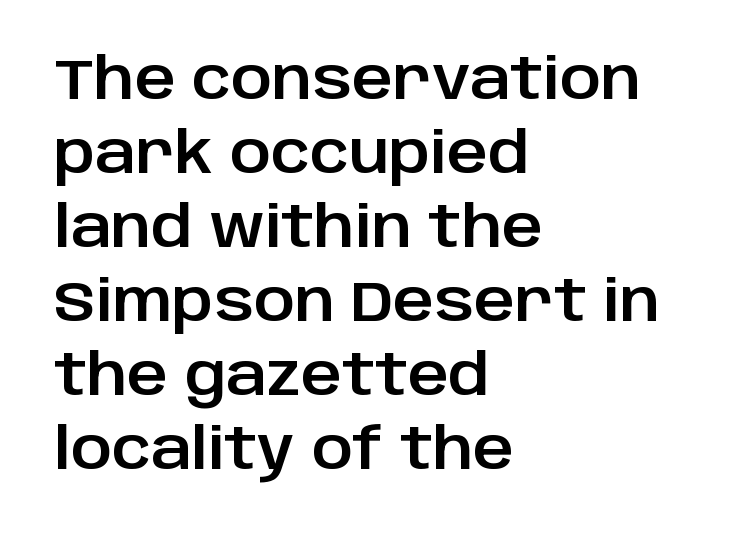
If you drew a line through each stem, it would be perfectly vertical. The face used here is proportionally spaced, like ordinary book or web type. Line beginnings align vertically; line endings do not. The rendering uses a moderate line-height, typical for paragraphs.
